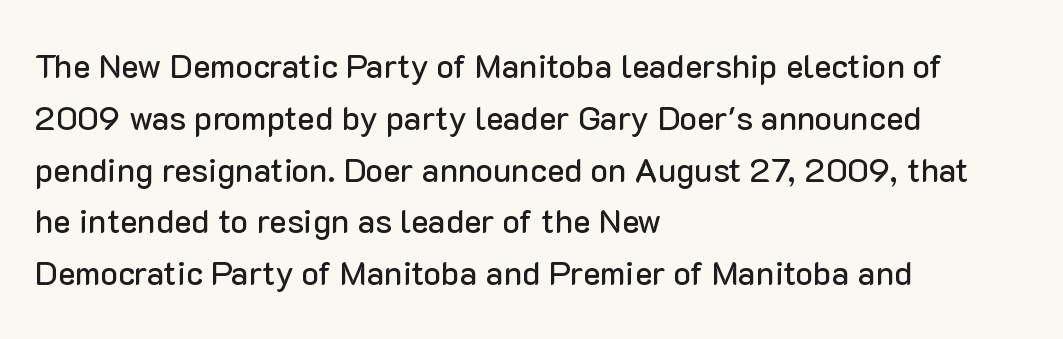
The foot of each line stays bare and open. The type sits square on the baseline with zero lean. The lines are quadded left. The rendering keeps characters at their native spacing. Regarding serifs, this sample does without them.
